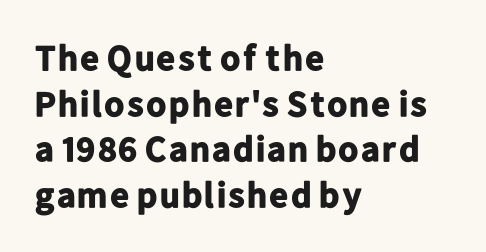
{"serif": "no", "italic": "no", "bold": "yes", "weight": "bold", "width": "normal", "stroke_contrast": "low", "x_height": "medium", "monospaced": "no", "underline": "no", "align": "left", "line_spacing": "normal", "line_spacing_ratio": 1.27, "letter_spacing": "normal", "letter_spacing_em": 0.0, "glyph_px": 36}
